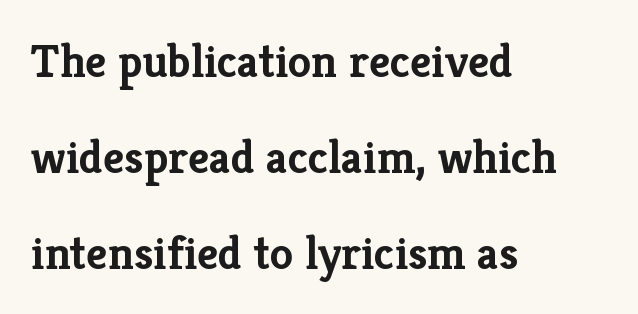
The image shows 47 px semibold serif type, upright; set left-aligned, loose line spacing (2.04x), normal letter spacing, not underlined; low stroke contrast and a medium x-height.
